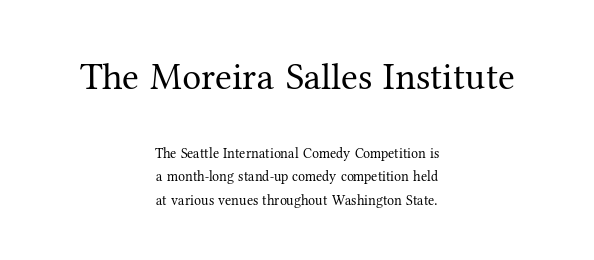
{"serif": "yes", "italic": "no", "bold": "no", "weight": "regular", "width": "normal", "stroke_contrast": "medium", "x_height": "medium", "monospaced": "no", "underline": "no", "align": "center", "line_spacing": "normal", "line_spacing_ratio": 1.67, "letter_spacing": "normal", "letter_spacing_em": 0.0, "larger_block": "first", "size_ratio": 2.71, "glyph_px": 38}
